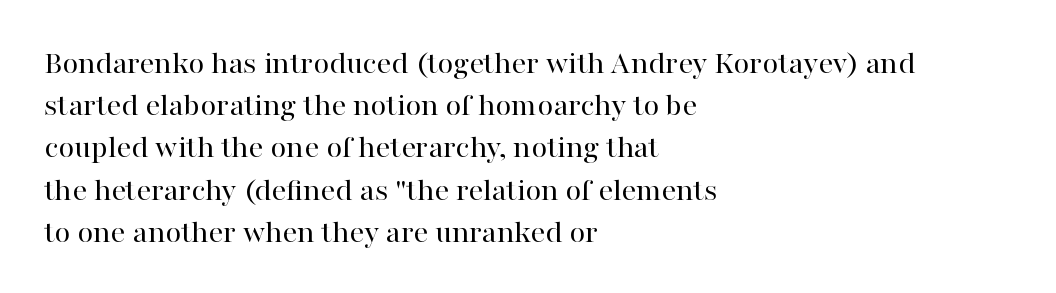
{"serif": "yes", "italic": "no", "bold": "no", "weight": "regular", "width": "normal", "stroke_contrast": "high", "x_height": "medium", "monospaced": "no", "underline": "no", "align": "left", "line_spacing": "normal", "line_spacing_ratio": 1.28, "letter_spacing": "normal", "letter_spacing_em": 0.0, "glyph_px": 33}
